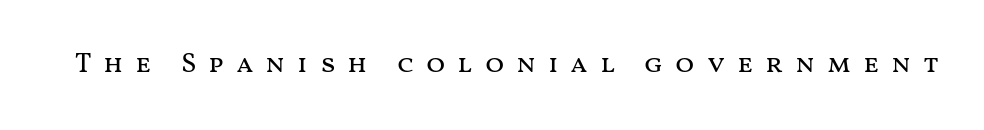
{"italic": "no", "bold": "no", "weight": "regular", "width": "wide", "stroke_contrast": "medium", "x_height": "medium", "monospaced": "no", "underline": "no", "letter_spacing": "wide", "letter_spacing_em": 0.42, "glyph_px": 28}
